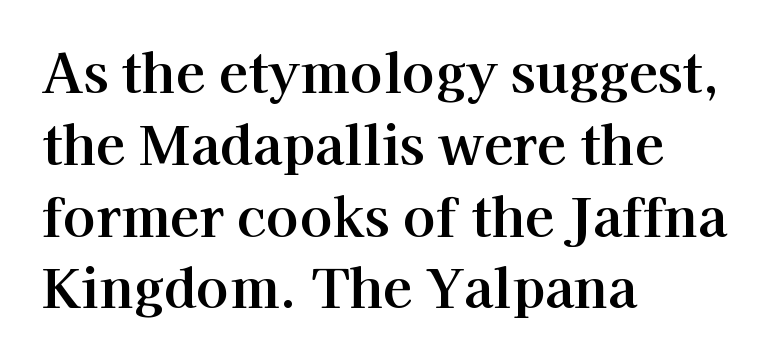
Q: Is the text italic (slanted)? A: No, it is upright.
Q: Is the typeface a serif or a sans-serif typeface? A: Serif.
Q: Is the text underlined? A: No.
Q: How is the paragraph aligned? A: Left-aligned.
Q: Is the spacing between letters normal or unusually wide? A: Normal.
Q: Is the spacing between lines tight, normal or loose? A: Normal.
Q: Width (condensed, normal, or wide)? A: Normal.
Q: Stroke contrast? A: High.
Q: x-height? A: Medium.
Q: Monospaced? A: No.
